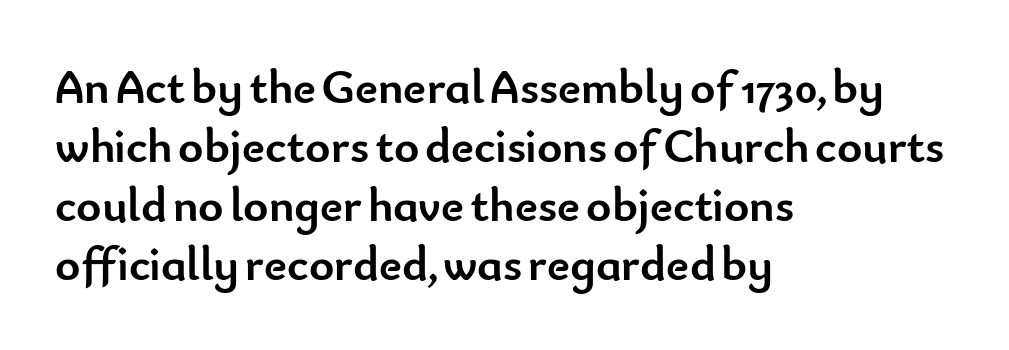
The image shows 48 px semibold sans-serif type, upright; set left-aligned, line spacing 1.23x, normal letter spacing, not underlined; low stroke contrast and a small x-height.
